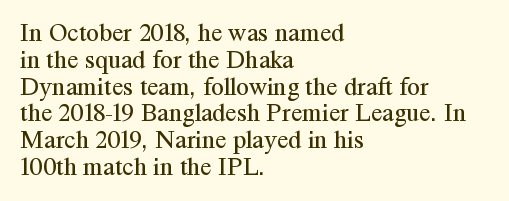
The text block is weighted toward the left margin, trailing off unevenly rightward. Only glyphs here, with clear space below each row. Nothing heavy about these letters — not bold at all. These lines were composed using upright roman letters.
